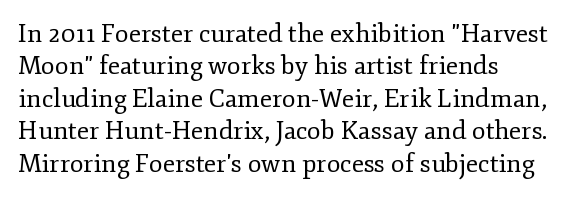
The image shows 25 px text type, upright; set left-aligned, normal line spacing (1.3x), normal letter spacing, not underlined.
